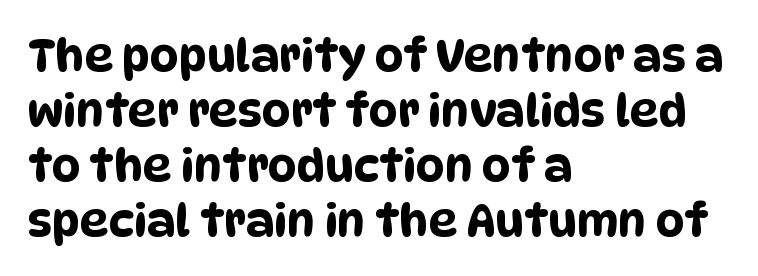
{"serif": "no", "width": "condensed", "stroke_contrast": "low", "x_height": "large", "monospaced": "no", "underline": "no", "align": "left", "line_spacing_ratio": 1.22, "letter_spacing": "normal", "letter_spacing_em": 0.0, "glyph_px": 45}
